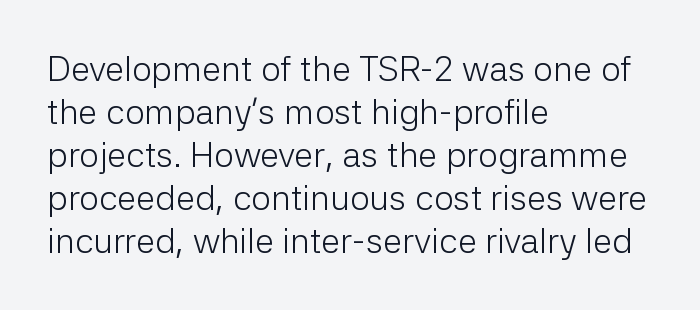
{"serif": "no", "italic": "no", "bold": "no", "weight": "light", "width": "normal", "stroke_contrast": "low", "x_height": "medium", "monospaced": "no", "underline": "no", "align": "left", "line_spacing_ratio": 1.23, "letter_spacing": "normal", "letter_spacing_em": 0.0, "glyph_px": 35}
